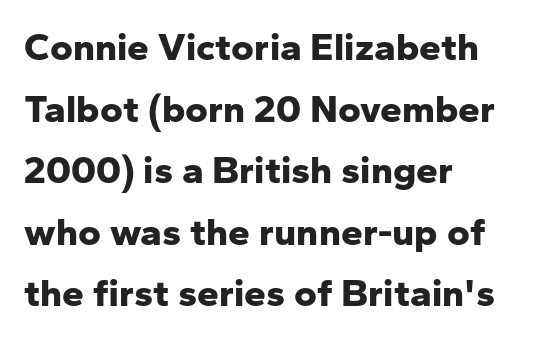
In terms of letterspacing, this is plain default setting. These lines are composed in type without serifs. Normally led — the rows are evenly, conventionally spaced. The face used here has the dense, thick strokes of a bold.
